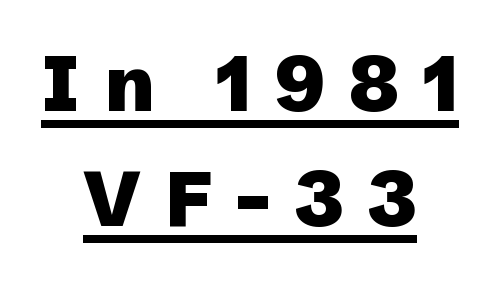
{"serif": "no", "italic": "no", "bold": "yes", "weight": "heavy", "width": "normal", "stroke_contrast": "low", "x_height": "medium", "monospaced": "no", "underline": "yes", "align": "center", "line_spacing": "normal", "line_spacing_ratio": 1.47, "letter_spacing": "wide", "letter_spacing_em": 0.31, "glyph_px": 78}
